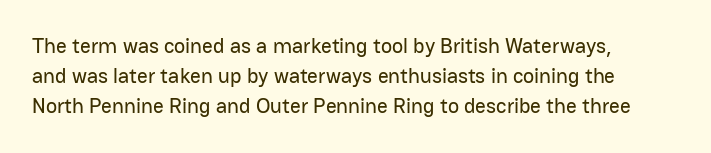
The image shows 21 px text type, upright; set left-aligned, normal line spacing (1.44x), normal letter spacing, not underlined.
